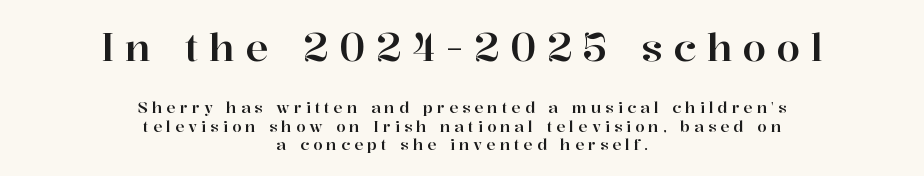
Q: Is the text italic (slanted)? A: No, it is upright.
Q: Is the typeface a serif or a sans-serif typeface? A: Serif.
Q: Is the text underlined? A: No.
Q: How is the paragraph aligned? A: Centered.
Q: Is the spacing between letters normal or unusually wide? A: Unusually wide.
Q: Which block of text is set in a larger size, the first (top) or the second (bottom)? A: The first (top) one.
Q: Width (condensed, normal, or wide)? A: Normal.
Q: Stroke contrast? A: High.
Q: x-height? A: Medium.
Q: Monospaced? A: No.
